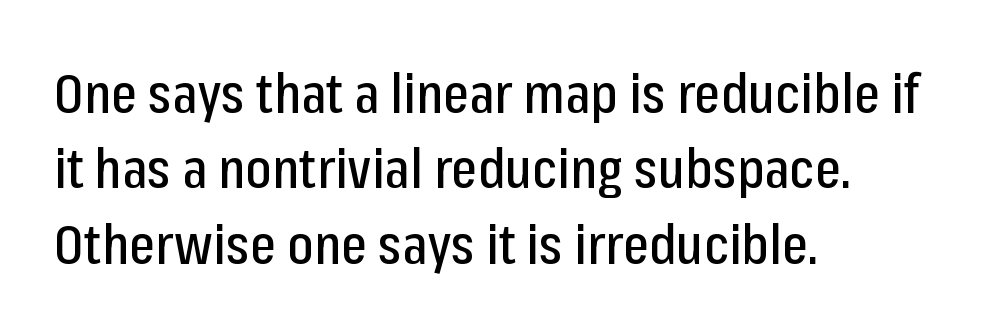
Evenly set lines give the paragraph a standard silhouette. These lines were composed using upright roman letters. The type is set solid horizontally, with unmodified tracking. The baseline area is clear. This sample uses a sans-serif face. Notice how the passage keeps a crisp vertical edge on the left only.
